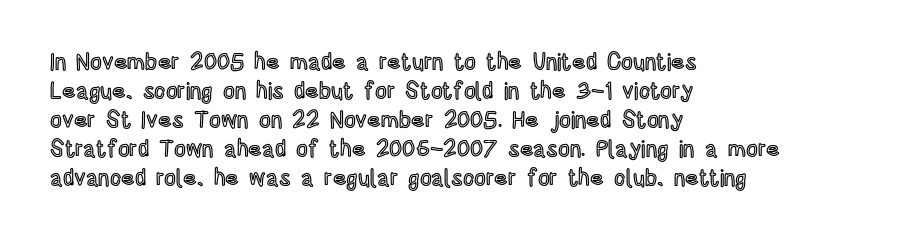
Posture: straight, roman, zero tilt. The passage shown is not underscored anywhere. The rendering anchors every line to the left-hand side. The gaps between neighbouring characters are ordinary and unremarkable.
